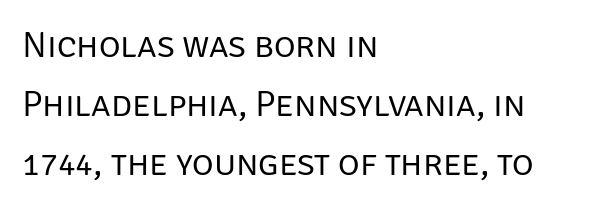
Letter spacing: default. The vertical gap from one line to the next is medium. The strip under each line holds only bare page. The rag falls on the right side of this text block. The rendering uses natural spacing where letterforms have individual widths. This reads as an unemphasized weight, regular at the heaviest.
